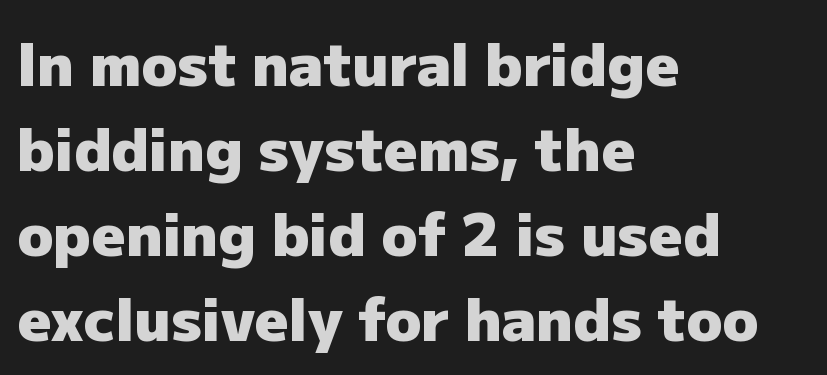
Students, observe: this is what conventionally led text looks like. These lines are rendered in a variable-pitch font. Heavy, bold letterforms. These lines stack with their left ends in a neat column. Quick note: underline off. Nope, not italic — everything's standing straight.
